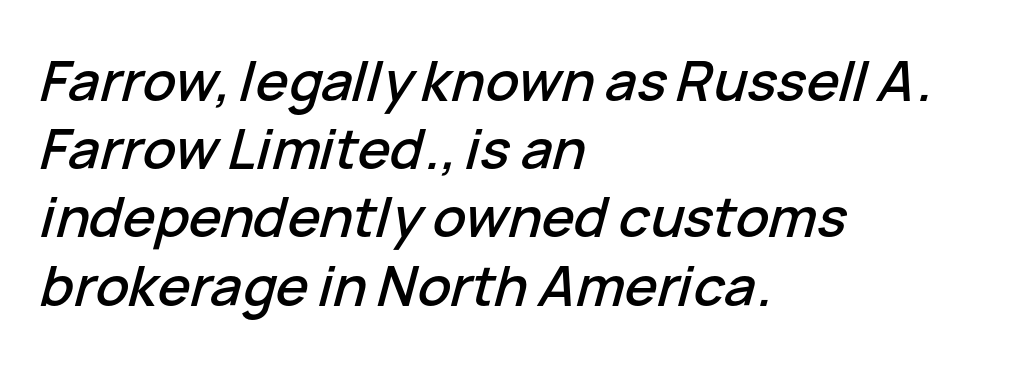
The image shows 55 px text type, italic (leaning right); set left-aligned, line spacing 1.24x, normal letter spacing, not underlined; low stroke contrast and a medium x-height.
